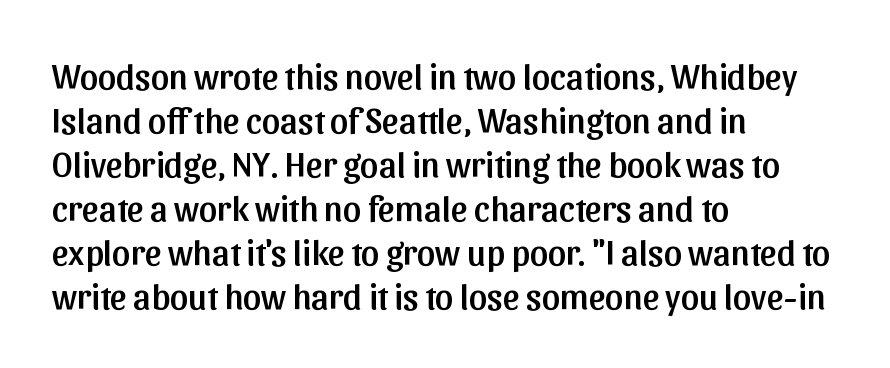
{"serif": "no", "italic": "no", "width": "normal", "stroke_contrast": "low", "x_height": "medium", "monospaced": "no", "underline": "no", "align": "left", "line_spacing_ratio": 1.22, "letter_spacing": "normal", "letter_spacing_em": 0.0, "glyph_px": 36}
